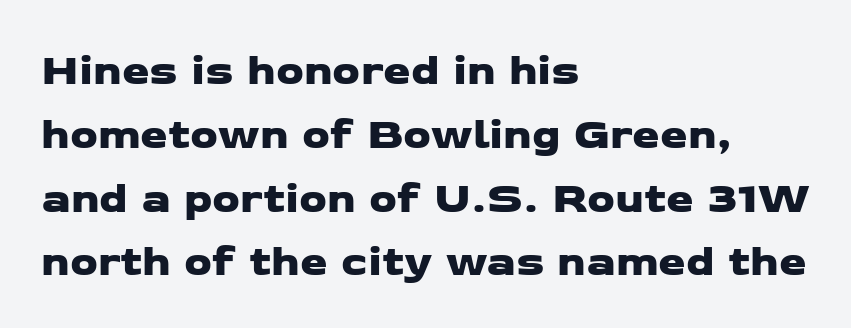
Anything drawn beneath the words? Only blank space. Students, note that the glyphs here touch the page at normal intervals. This sample has the flowing, uneven cadence of proportional lettering. This rendering uses left alignment, leaving the right contour irregular. In terms of leading, this rendering sits right in the middle.
